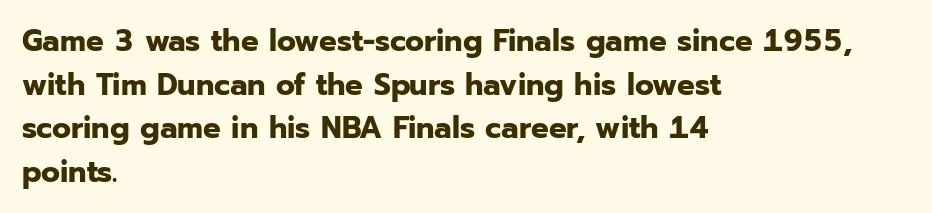
The image shows 31 px bold sans-serif type, upright; set left-aligned, normal line spacing (1.41x), normal letter spacing, not underlined; low stroke contrast and a medium x-height.
